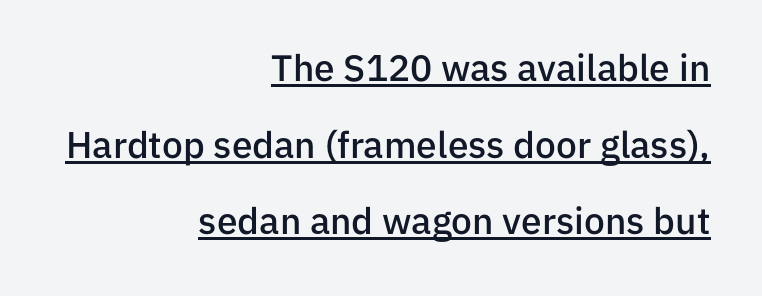
Q: Is the text bold? A: Semi-bold.
Q: Is the text italic (slanted)? A: No, it is upright.
Q: Is the typeface a serif or a sans-serif typeface? A: Sans-serif.
Q: Is the text underlined? A: Yes.
Q: How is the paragraph aligned? A: Right-aligned.
Q: Is the spacing between letters normal or unusually wide? A: Normal.
Q: Is the spacing between lines tight, normal or loose? A: Loose.
Q: Width (condensed, normal, or wide)? A: Normal.
Q: Stroke contrast? A: Low.
Q: x-height? A: Medium.
Q: Monospaced? A: No.
